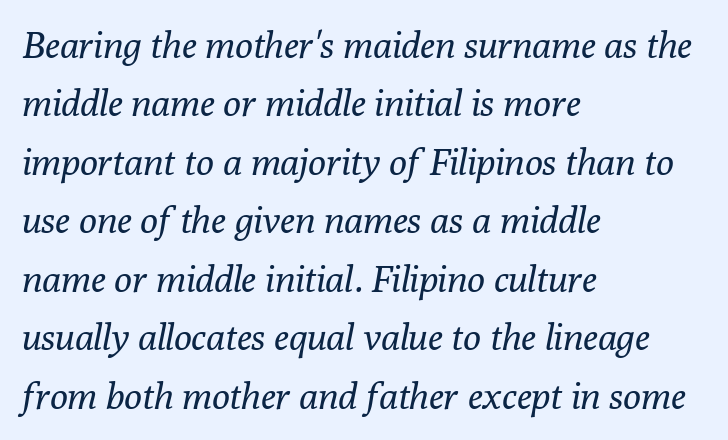
{"serif": "yes", "italic": "yes", "lean": "right", "slant_degrees": 10, "bold": "no", "weight": "regular", "width": "normal", "stroke_contrast": "low", "x_height": "medium", "monospaced": "no", "underline": "no", "align": "left", "line_spacing": "normal", "line_spacing_ratio": 1.58, "letter_spacing": "normal", "letter_spacing_em": 0.0, "glyph_px": 37}
